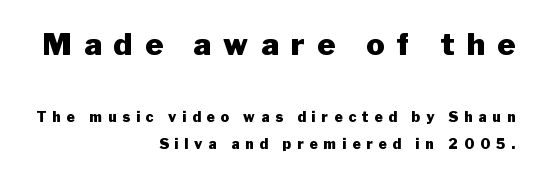
{"serif": "no", "italic": "no", "bold": "yes", "weight": "heavy", "width": "normal", "stroke_contrast": "low", "x_height": "medium", "monospaced": "no", "underline": "no", "align": "right", "line_spacing": "loose", "line_spacing_ratio": 1.93, "letter_spacing": "wide", "letter_spacing_em": 0.42, "larger_block": "first", "size_ratio": 2.14, "glyph_px": 30}
